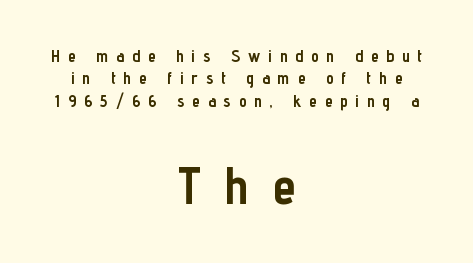
{"serif": "no", "italic": "no", "bold": "yes", "weight": "semibold", "width": "condensed", "stroke_contrast": "low", "x_height": "medium", "monospaced": "no", "underline": "no", "align": "center", "line_spacing": "normal", "line_spacing_ratio": 1.31, "letter_spacing": "wide", "letter_spacing_em": 0.47, "larger_block": "second", "size_ratio": 3.06, "glyph_px": 52}
